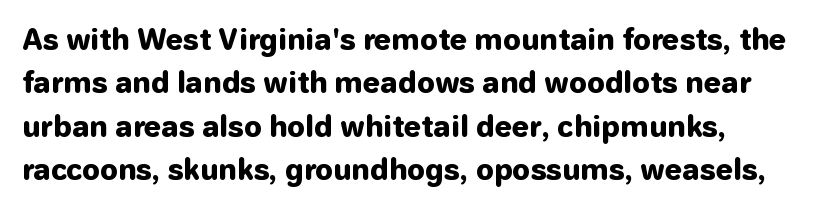
The image shows 28 px heavy sans-serif type, upright; set normal line spacing (1.55x), normal letter spacing, not underlined; low stroke contrast and a medium x-height.
